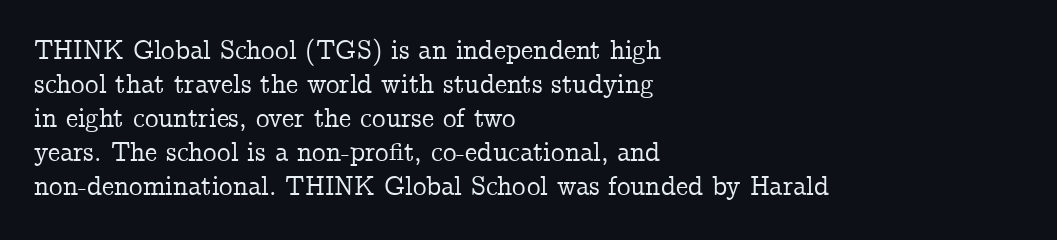
{"italic": "no", "underline": "no", "align": "left", "line_spacing": "normal", "line_spacing_ratio": 1.26, "letter_spacing": "normal", "letter_spacing_em": 0.0, "glyph_px": 27}
